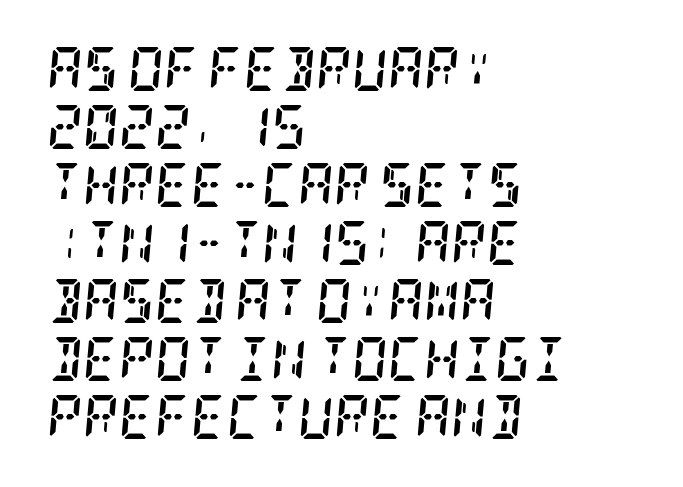
Q: Is the text bold? A: Yes.
Q: Is the text italic (slanted)? A: Yes, it leans right by about 5 degrees.
Q: Is the typeface a serif or a sans-serif typeface? A: Serif.
Q: Is the text underlined? A: No.
Q: How is the paragraph aligned? A: Left-aligned.
Q: Is the spacing between letters normal or unusually wide? A: Normal.
Q: Is the spacing between lines tight, normal or loose? A: Normal.
Q: Width (condensed, normal, or wide)? A: Condensed.
Q: Stroke contrast? A: Low.
Q: x-height? A: Large.
